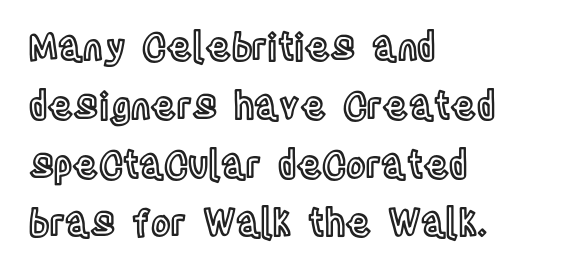
{"italic": "no", "width": "condensed", "x_height": "large", "monospaced": "no", "underline": "no", "align": "left", "line_spacing": "normal", "line_spacing_ratio": 1.59, "letter_spacing": "normal", "letter_spacing_em": 0.0, "glyph_px": 37}
